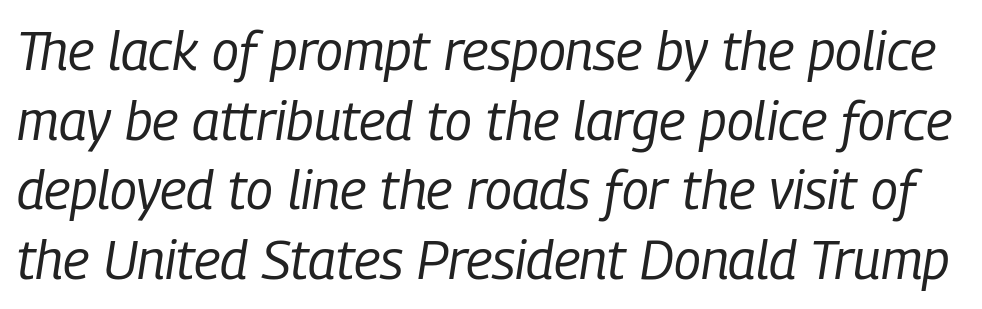
The image shows 54 px regular-weight, condensed type, italic (leaning right); set normal line spacing (1.29x), normal letter spacing, not underlined; low stroke contrast and a medium x-height.
